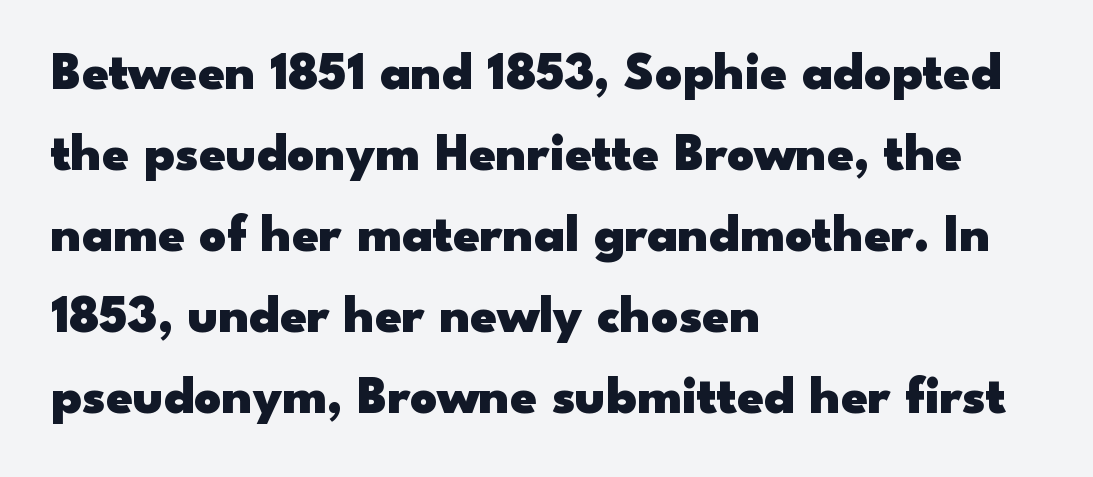
The image shows 53 px heavy, wide sans-serif type, upright; set left-aligned, normal line spacing (1.53x), normal letter spacing, not underlined; low stroke contrast and a small x-height.
